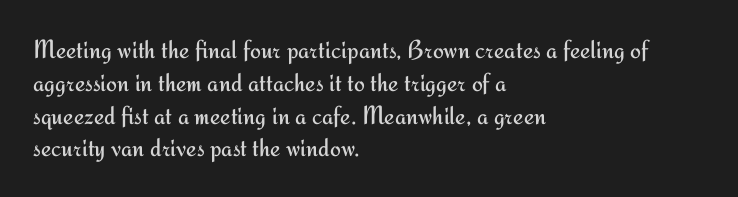
Q: Is the text bold? A: No.
Q: Is the text italic (slanted)? A: No, it is upright.
Q: Is the text underlined? A: No.
Q: How is the paragraph aligned? A: Left-aligned.
Q: Is the spacing between letters normal or unusually wide? A: Normal.
Q: Is the spacing between lines tight, normal or loose? A: Normal.
